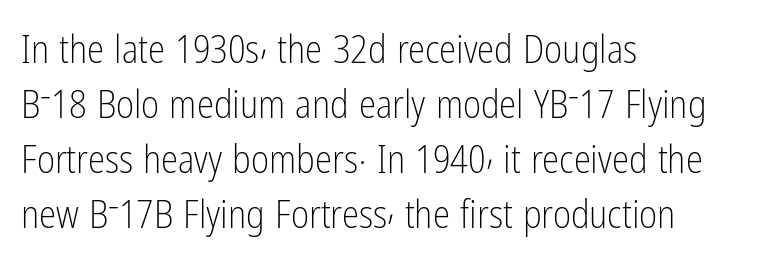
Think standard paragraph weight, or any step lighter than that. Each line starts at the same left margin while the right side varies. This sample uses an upright cut, with every glyph sitting square on the baseline. The baseline area is clear.
